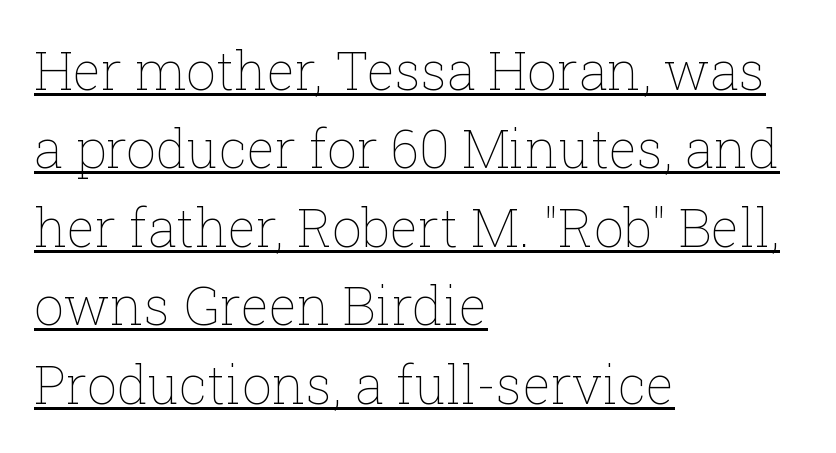
{"italic": "no", "bold": "no", "weight": "thin", "width": "normal", "stroke_contrast": "low", "x_height": "medium", "monospaced": "no", "underline": "yes", "align": "left", "line_spacing": "normal", "line_spacing_ratio": 1.48, "letter_spacing": "normal", "letter_spacing_em": 0.0, "glyph_px": 53}
